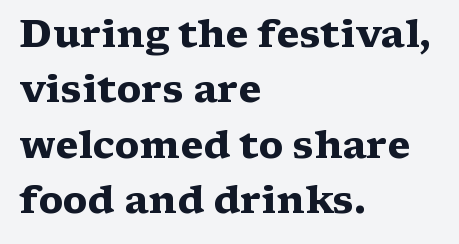
{"serif": "yes", "italic": "no", "bold": "yes", "weight": "heavy", "width": "wide", "stroke_contrast": "medium", "x_height": "medium", "monospaced": "no", "underline": "no", "align": "left", "line_spacing": "normal", "line_spacing_ratio": 1.46, "letter_spacing": "normal", "letter_spacing_em": 0.0, "glyph_px": 38}
